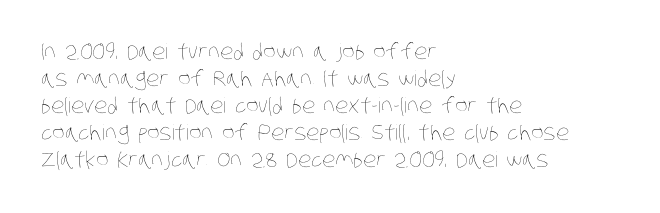
The image shows 21 px text type; set left-aligned, normal line spacing (1.29x), normal letter spacing, not underlined.
